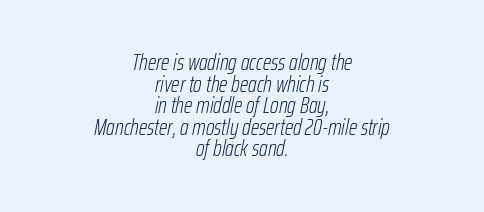
The image shows 22 px text type, italic (leaning right); set centered, tight line spacing (0.98x), normal letter spacing, not underlined.
